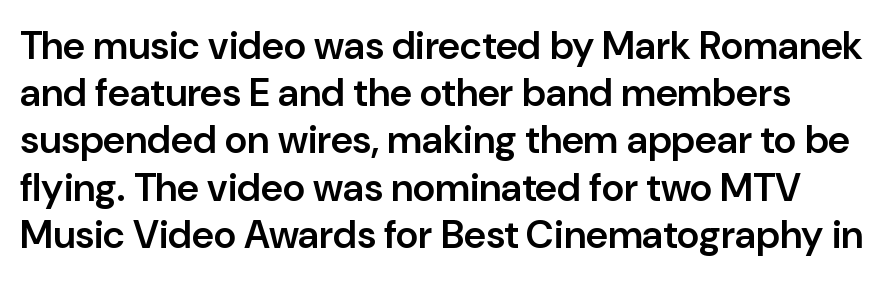
Q: Is the text bold? A: Semi-bold.
Q: Is the text italic (slanted)? A: No, it is upright.
Q: Is the typeface a serif or a sans-serif typeface? A: Sans-serif.
Q: Is the text underlined? A: No.
Q: Is the spacing between letters normal or unusually wide? A: Normal.
Q: Width (condensed, normal, or wide)? A: Normal.
Q: Stroke contrast? A: Low.
Q: x-height? A: Medium.
Q: Monospaced? A: No.
